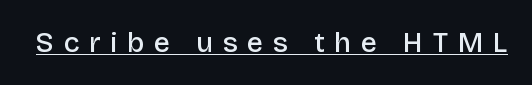
{"serif": "no", "italic": "no", "bold": "semi", "weight": "semibold", "width": "normal", "stroke_contrast": "low", "x_height": "large", "monospaced": "no", "underline": "yes", "letter_spacing": "wide", "letter_spacing_em": 0.35, "glyph_px": 28}
